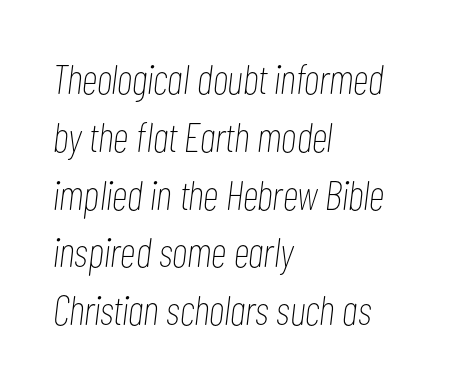
The image shows 41 px thin, condensed type, italic (leaning right); set left-aligned, normal line spacing (1.41x), normal letter spacing, not underlined; low stroke contrast and a medium x-height.
